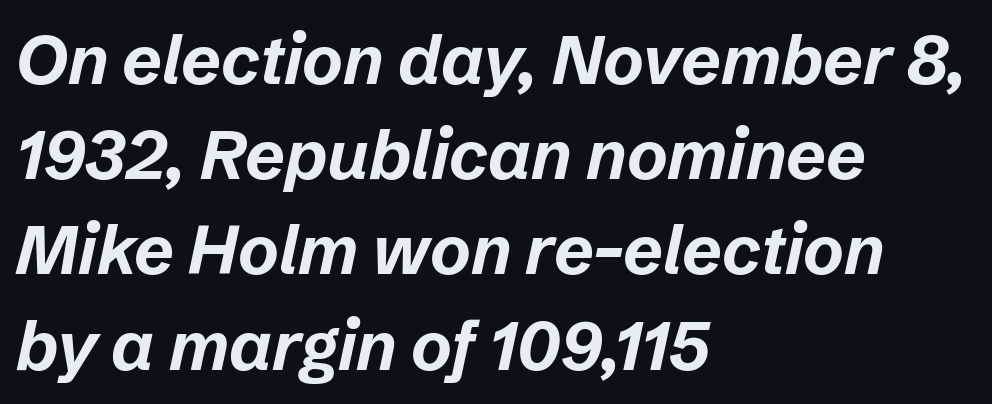
{"italic": "yes", "lean": "right", "slant_degrees": 12, "bold": "yes", "weight": "bold", "width": "normal", "stroke_contrast": "low", "x_height": "medium", "monospaced": "no", "underline": "no", "align": "left", "line_spacing": "normal", "line_spacing_ratio": 1.38, "letter_spacing": "normal", "letter_spacing_em": 0.0, "glyph_px": 69}
